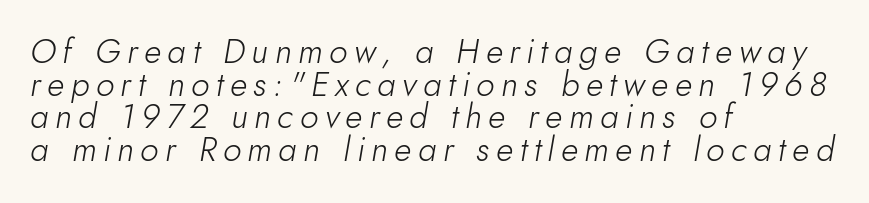
{"italic": "yes", "lean": "right", "slant_degrees": 10, "bold": "no", "weight": "light", "width": "normal", "stroke_contrast": "low", "x_height": "small", "monospaced": "no", "underline": "no", "align": "left", "line_spacing": "tight", "line_spacing_ratio": 0.99, "letter_spacing": "wide", "letter_spacing_em": 0.2, "glyph_px": 33}
